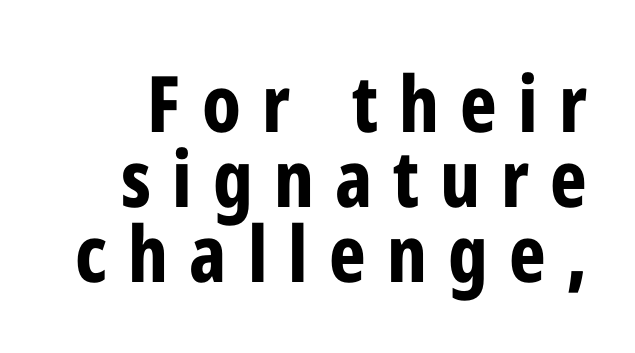
The image shows 78 px bold, condensed sans-serif type, upright; set tight line spacing (0.96x), unusually wide letter spacing (+0.27 em), not underlined; low stroke contrast and a medium x-height.
